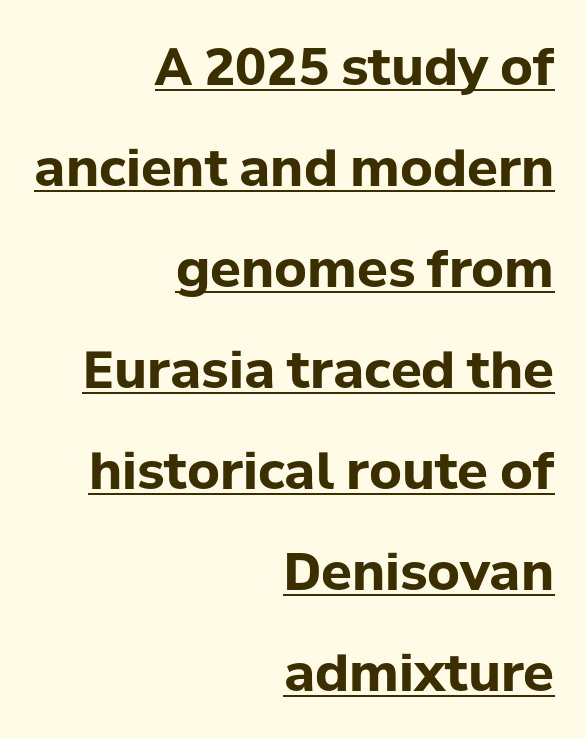
{"serif": "no", "italic": "no", "bold": "yes", "weight": "bold", "width": "normal", "stroke_contrast": "low", "x_height": "medium", "monospaced": "no", "underline": "yes", "align": "right", "line_spacing": "loose", "line_spacing_ratio": 1.98, "letter_spacing": "normal", "letter_spacing_em": 0.0, "glyph_px": 51}
